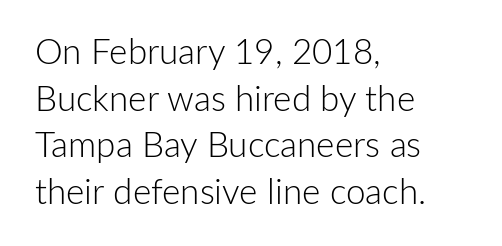
{"serif": "no", "italic": "no", "bold": "no", "weight": "light", "width": "normal", "stroke_contrast": "low", "x_height": "medium", "monospaced": "no", "underline": "no", "align": "left", "line_spacing": "normal", "line_spacing_ratio": 1.33, "letter_spacing": "normal", "letter_spacing_em": 0.0, "glyph_px": 35}
